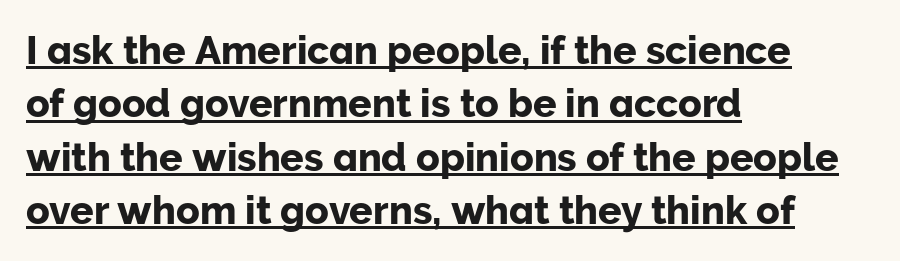
Q: Is the text italic (slanted)? A: No, it is upright.
Q: Is the typeface a serif or a sans-serif typeface? A: Sans-serif.
Q: Is the text underlined? A: Yes.
Q: How is the paragraph aligned? A: Left-aligned.
Q: Is the spacing between letters normal or unusually wide? A: Normal.
Q: Is the spacing between lines tight, normal or loose? A: Normal.
Q: Width (condensed, normal, or wide)? A: Normal.
Q: Stroke contrast? A: Low.
Q: x-height? A: Medium.
Q: Monospaced? A: No.
